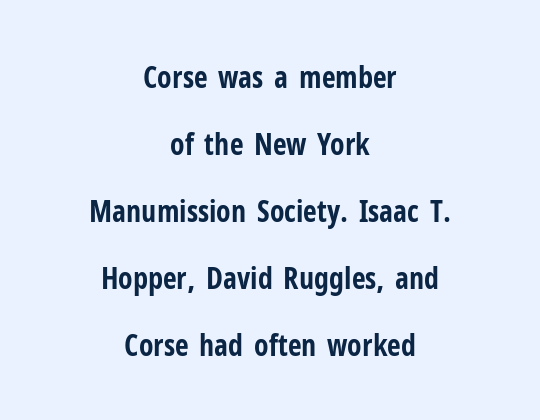
The image shows 30 px bold, condensed sans-serif type, upright; set centered, loose line spacing (2.23x), normal letter spacing, not underlined; low stroke contrast and a medium x-height.
